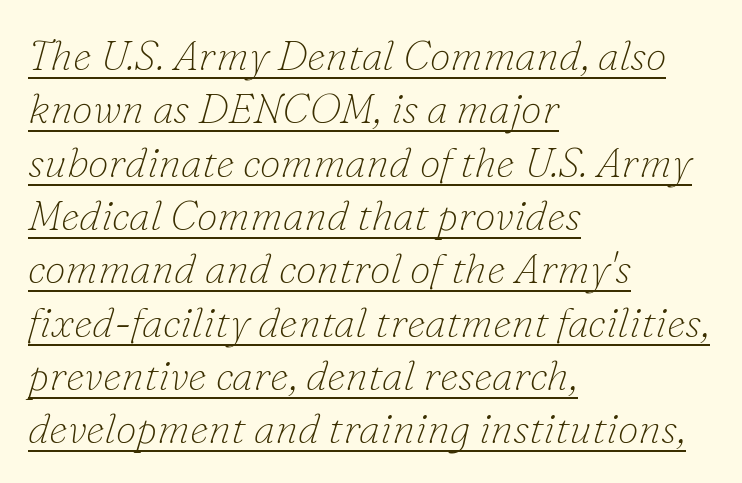
{"serif": "yes", "italic": "yes", "lean": "right", "slant_degrees": 16, "bold": "no", "weight": "thin", "width": "normal", "stroke_contrast": "low", "x_height": "small", "monospaced": "no", "underline": "yes", "align": "left", "line_spacing": "normal", "line_spacing_ratio": 1.27, "letter_spacing": "normal", "letter_spacing_em": 0.0, "glyph_px": 42}
